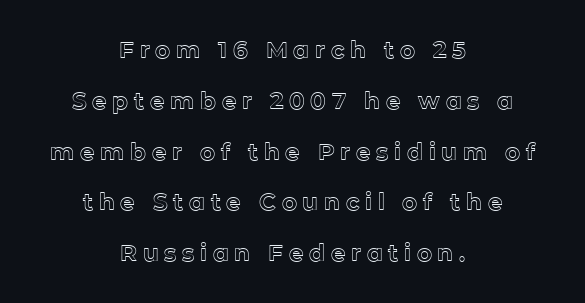
Loose tracking; the words dissolve into strings of separated letters. In terms of leading, this rendering errs on the spacious side. The lettering holds an erect, upright posture throughout. This rendering uses center alignment, leaving both contours irregular but symmetric.
